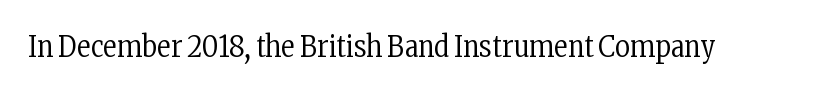
The image shows 29 px regular-weight, condensed serif type, upright; set normal letter spacing, not underlined; low stroke contrast and a medium x-height.
